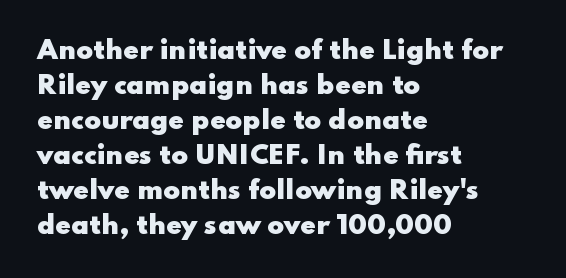
{"italic": "no", "bold": "yes", "underline": "no", "align": "left", "line_spacing": "normal", "line_spacing_ratio": 1.4, "letter_spacing": "normal", "letter_spacing_em": 0.0, "glyph_px": 25}
